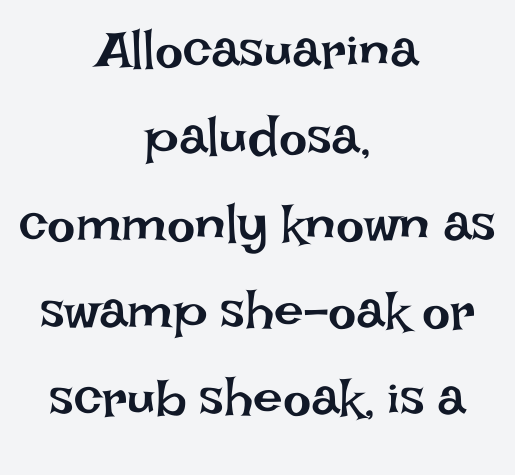
Q: Is the text bold? A: No.
Q: Is the text italic (slanted)? A: No, it is upright.
Q: Is the text underlined? A: No.
Q: How is the paragraph aligned? A: Centered.
Q: Is the spacing between letters normal or unusually wide? A: Normal.
Q: Is the spacing between lines tight, normal or loose? A: Normal.
Q: Width (condensed, normal, or wide)? A: Normal.
Q: Stroke contrast? A: Low.
Q: x-height? A: Large.
Q: Monospaced? A: No.
